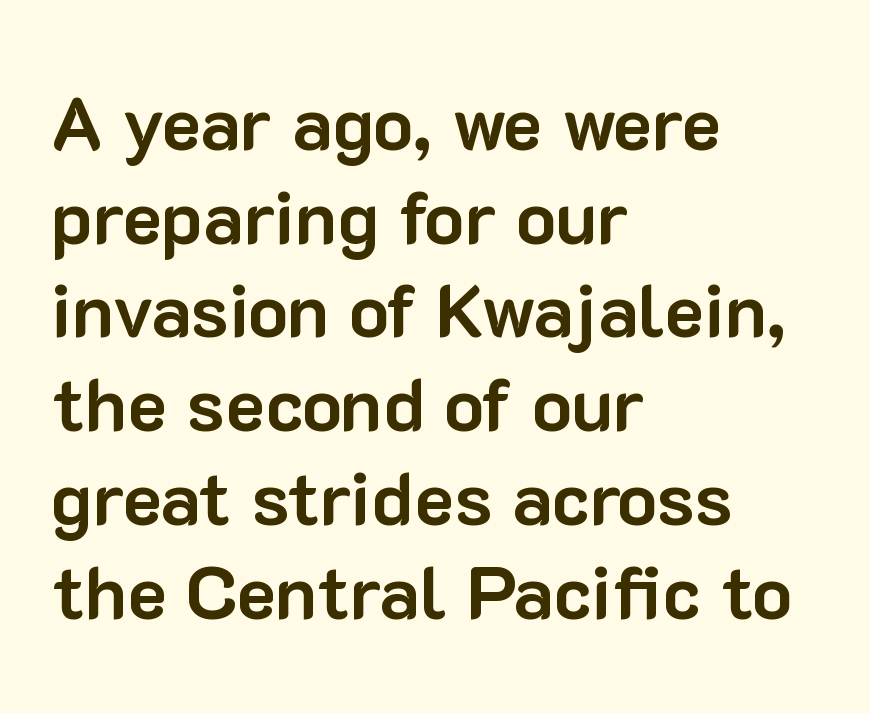
Q: Is the text bold? A: Yes.
Q: Is the text italic (slanted)? A: No, it is upright.
Q: Is the typeface a serif or a sans-serif typeface? A: Sans-serif.
Q: Is the text underlined? A: No.
Q: How is the paragraph aligned? A: Left-aligned.
Q: Is the spacing between letters normal or unusually wide? A: Normal.
Q: Is the spacing between lines tight, normal or loose? A: Normal.
Q: Width (condensed, normal, or wide)? A: Normal.
Q: Stroke contrast? A: Low.
Q: x-height? A: Medium.
Q: Monospaced? A: No.
